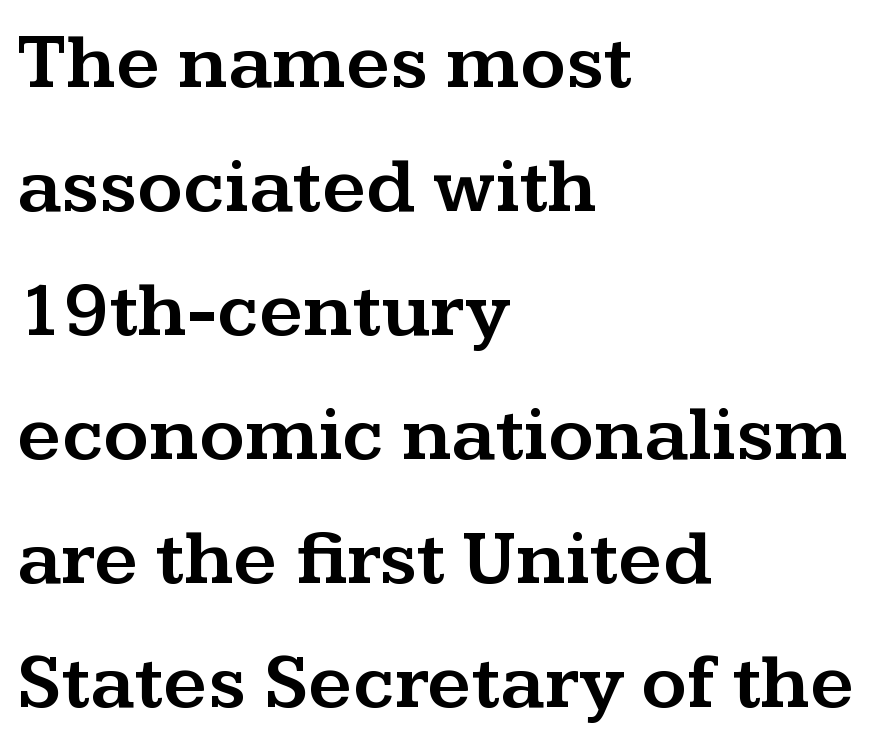
The image shows 78 px wide serif type, upright; set left-aligned, normal line spacing (1.59x), normal letter spacing, not underlined; medium stroke contrast and a medium x-height.
